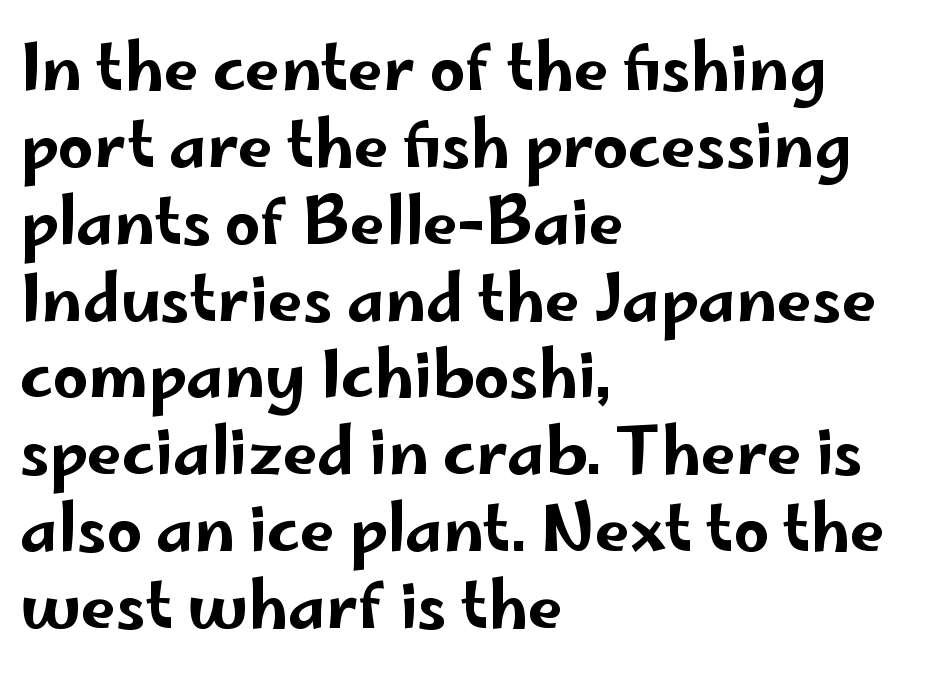
The image shows 63 px wide sans-serif type, upright; set left-aligned, line spacing 1.22x, normal letter spacing, not underlined; low stroke contrast and a small x-height.
